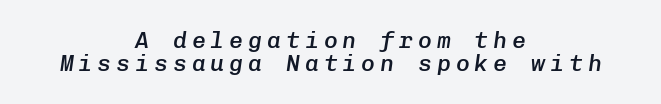
The image shows 23 px text type, italic (leaning right); set centered, tight line spacing (1.02x), unusually wide letter spacing (+0.22 em), not underlined.
